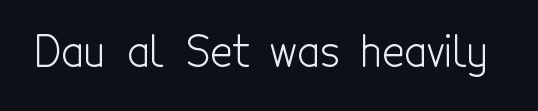
The image shows 42 px light, condensed sans-serif type, upright; set normal letter spacing, not underlined; a medium x-height.
